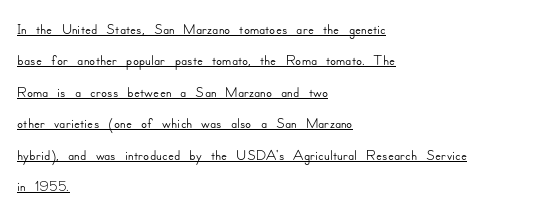
The image shows 22 px text type, upright; set left-aligned, normal line spacing (1.43x), normal letter spacing, underlined.
